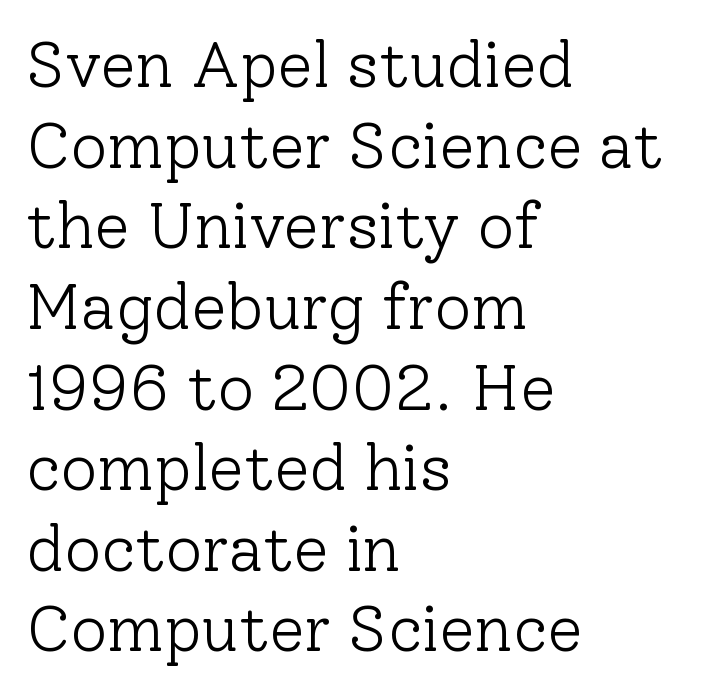
Q: Is the text bold? A: No.
Q: Is the text italic (slanted)? A: No, it is upright.
Q: Is the typeface a serif or a sans-serif typeface? A: Serif.
Q: Is the text underlined? A: No.
Q: How is the paragraph aligned? A: Left-aligned.
Q: Is the spacing between letters normal or unusually wide? A: Normal.
Q: Is the spacing between lines tight, normal or loose? A: Normal.
Q: Width (condensed, normal, or wide)? A: Normal.
Q: Stroke contrast? A: Low.
Q: x-height? A: Medium.
Q: Monospaced? A: No.
